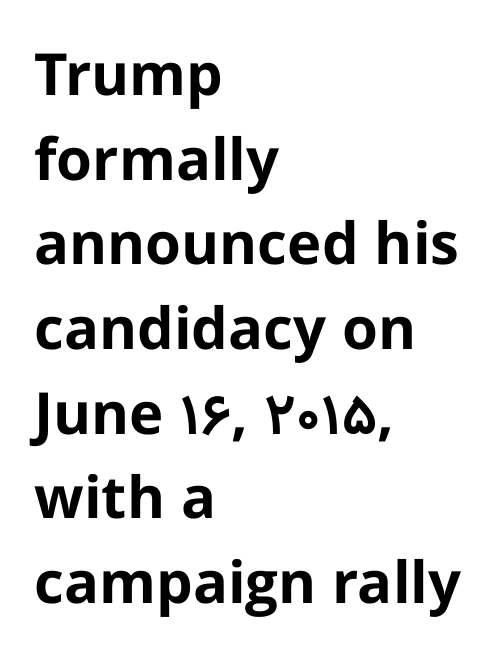
Unmarked baselines from the first word to the last. The line texture is even and compact thanks to regular tracking. In terms of leading, this rendering sits right in the middle. Varying glyph widths throughout — classic text-font behaviour. This is roman type, the default non-slanted kind.
